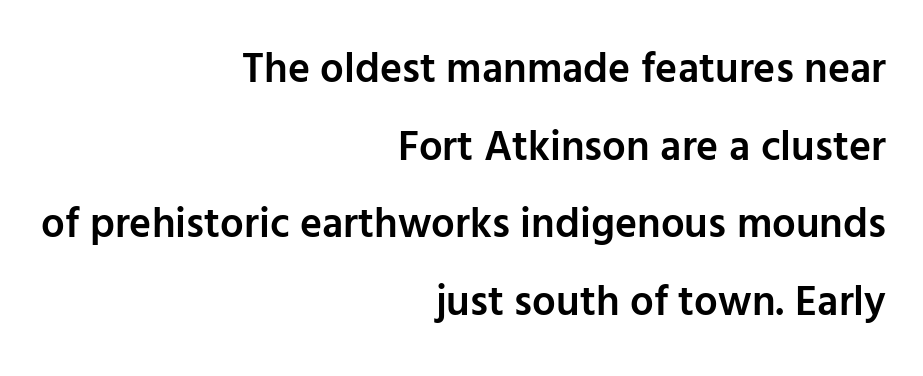
Style check: upright. Right-aligned paragraph, ragged on the left. As a designer I'd log this as weight 600, semibold. Nobody touched the tracking dial on this one.
